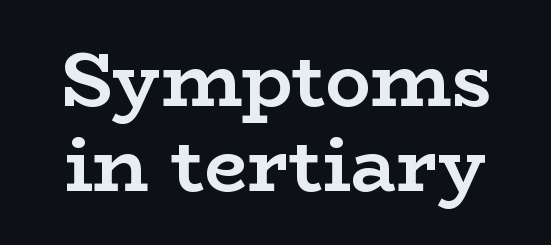
Q: Is the text bold? A: Yes.
Q: Is the text italic (slanted)? A: No, it is upright.
Q: Is the typeface a serif or a sans-serif typeface? A: Serif.
Q: Is the text underlined? A: No.
Q: How is the paragraph aligned? A: Centered.
Q: Is the spacing between letters normal or unusually wide? A: Normal.
Q: Is the spacing between lines tight, normal or loose? A: Tight.
Q: Width (condensed, normal, or wide)? A: Wide.
Q: Stroke contrast? A: Low.
Q: x-height? A: Medium.
Q: Monospaced? A: No.
